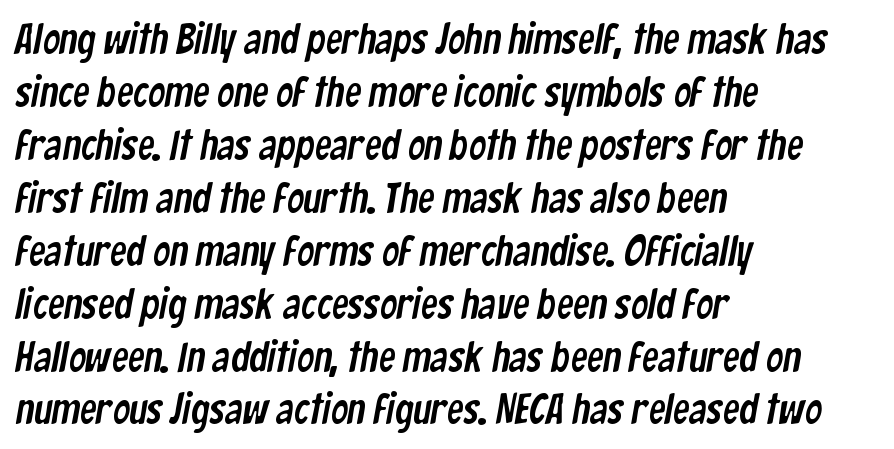
Q: Is the typeface a serif or a sans-serif typeface? A: Sans-serif.
Q: Is the text underlined? A: No.
Q: How is the paragraph aligned? A: Left-aligned.
Q: Is the spacing between letters normal or unusually wide? A: Normal.
Q: Is the spacing between lines tight, normal or loose? A: Normal.
Q: Width (condensed, normal, or wide)? A: Condensed.
Q: Stroke contrast? A: Low.
Q: x-height? A: Medium.
Q: Monospaced? A: No.
